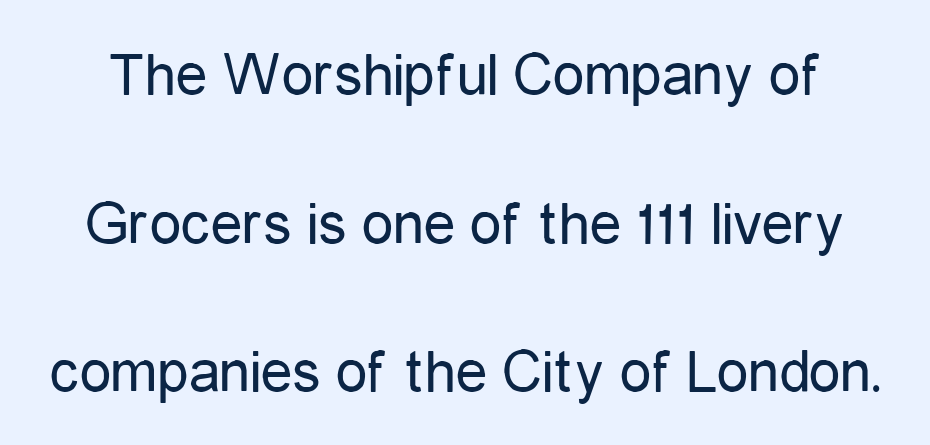
{"serif": "no", "italic": "no", "bold": "no", "weight": "regular", "width": "condensed", "stroke_contrast": "low", "x_height": "medium", "monospaced": "no", "underline": "no", "line_spacing": "loose", "line_spacing_ratio": 2.36, "letter_spacing": "normal", "letter_spacing_em": 0.0, "glyph_px": 63}
